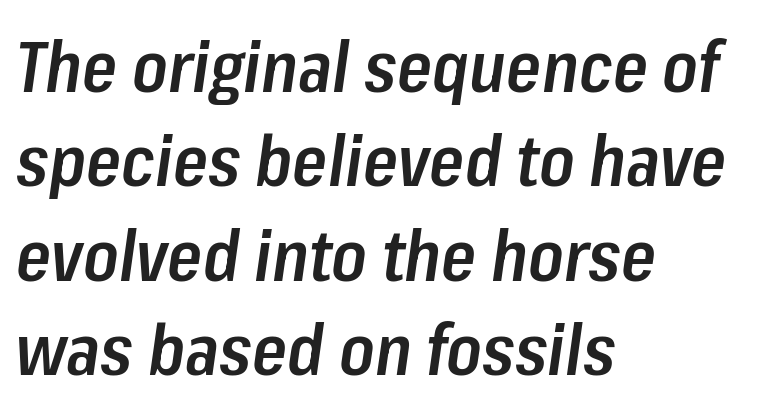
{"italic": "yes", "lean": "right", "slant_degrees": 8, "bold": "semi", "weight": "semibold", "width": "condensed", "stroke_contrast": "low", "x_height": "medium", "monospaced": "no", "underline": "no", "align": "left", "line_spacing": "normal", "line_spacing_ratio": 1.33, "letter_spacing": "normal", "letter_spacing_em": 0.0, "glyph_px": 71}
